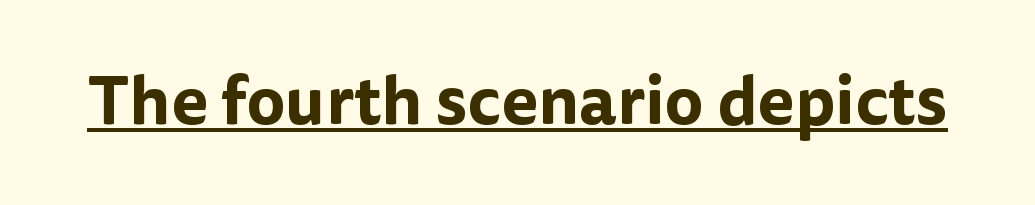
A sans-serif font was chosen for this passage. The letters advance in unequal steps, a hallmark of proportional type. No italicization has been applied; the sample stays upright. Quick note: underline on. Students, note that the glyphs here touch the page at normal intervals.
